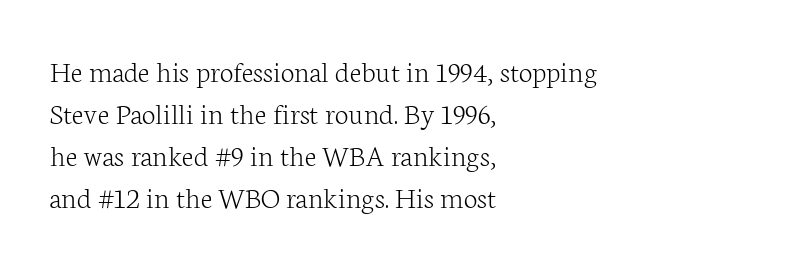
Q: Is the text bold? A: No.
Q: Is the text italic (slanted)? A: No, it is upright.
Q: Is the typeface a serif or a sans-serif typeface? A: Serif.
Q: Is the text underlined? A: No.
Q: How is the paragraph aligned? A: Left-aligned.
Q: Is the spacing between letters normal or unusually wide? A: Normal.
Q: Is the spacing between lines tight, normal or loose? A: Normal.
Q: Width (condensed, normal, or wide)? A: Normal.
Q: Stroke contrast? A: Low.
Q: x-height? A: Medium.
Q: Monospaced? A: No.
